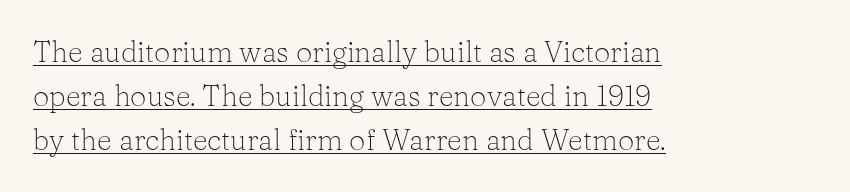
A classic flush-left, rag-right setting is used for this passage. You can see a thin bar hugging the bottom of the glyphs. Honestly, the row spacing looks completely unremarkable. Unbolded letterforms with no extra heft. The passage shown is typed in a proportional face where columns would drift. You can tell it's not italic because the verticals are truly vertical.
